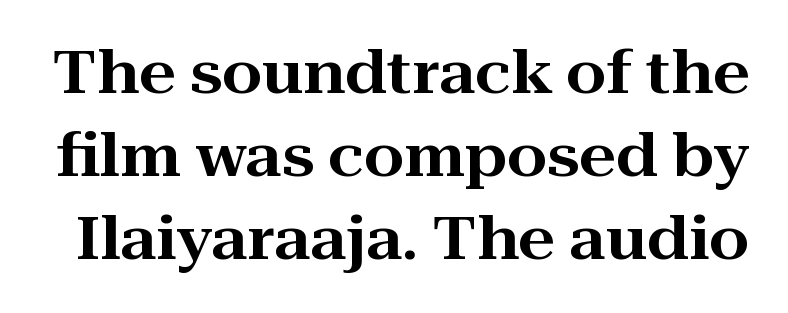
Q: Is the text italic (slanted)? A: No, it is upright.
Q: Is the typeface a serif or a sans-serif typeface? A: Serif.
Q: Is the text underlined? A: No.
Q: Is the spacing between letters normal or unusually wide? A: Normal.
Q: Is the spacing between lines tight, normal or loose? A: Normal.
Q: Width (condensed, normal, or wide)? A: Wide.
Q: Stroke contrast? A: High.
Q: x-height? A: Medium.
Q: Monospaced? A: No.
